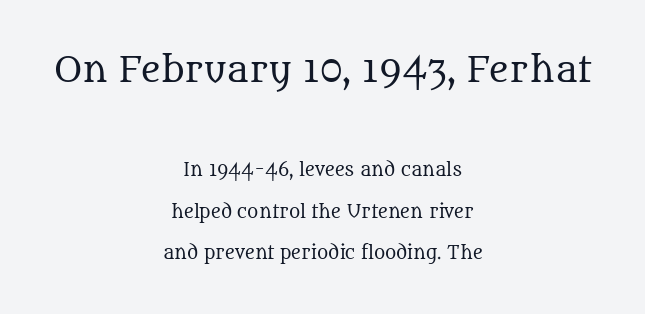
{"serif": "yes", "italic": "no", "bold": "no", "weight": "regular", "width": "normal", "stroke_contrast": "medium", "x_height": "large", "monospaced": "no", "underline": "no", "align": "center", "line_spacing": "loose", "line_spacing_ratio": 2.44, "letter_spacing": "normal", "letter_spacing_em": 0.0, "larger_block": "first", "size_ratio": 2.0, "glyph_px": 34}
